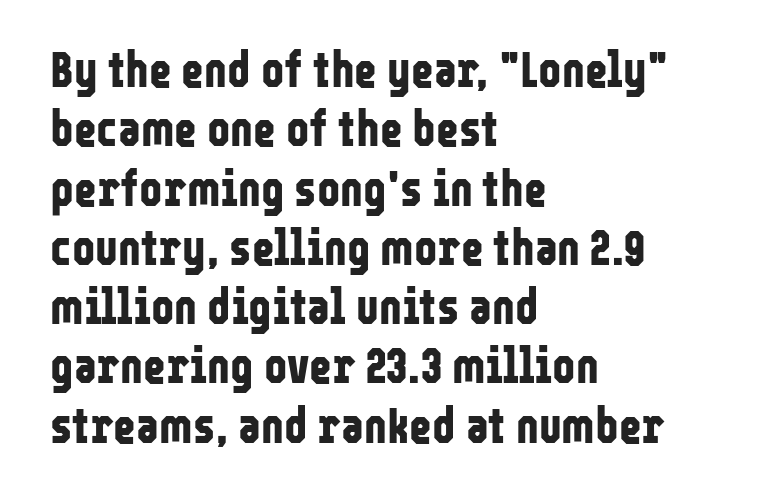
The image shows 49 px bold, condensed sans-serif type, upright; set left-aligned, line spacing 1.21x, normal letter spacing, not underlined; low stroke contrast and a medium x-height.
